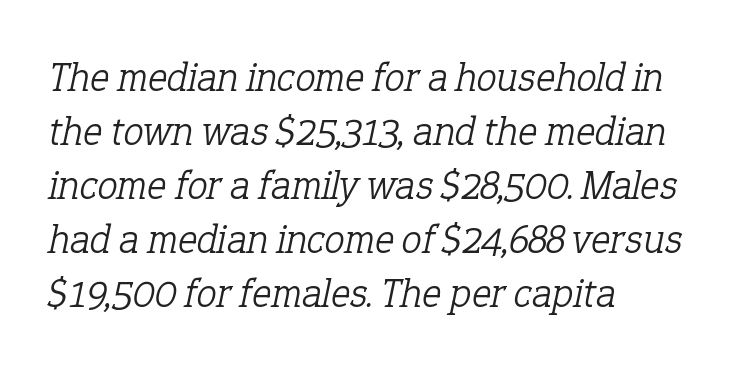
The image shows 41 px light serif type, italic (leaning right); set left-aligned, normal line spacing (1.32x), normal letter spacing, not underlined; low stroke contrast and a medium x-height.
